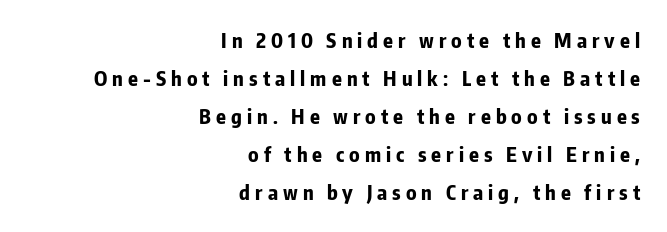
The passage shown has open, widely tracked lettering throughout. Nope, not italic — everything's standing straight. Heavy-handed strokes throughout: this text is bold. Each new line begins a long way beneath the previous one.
